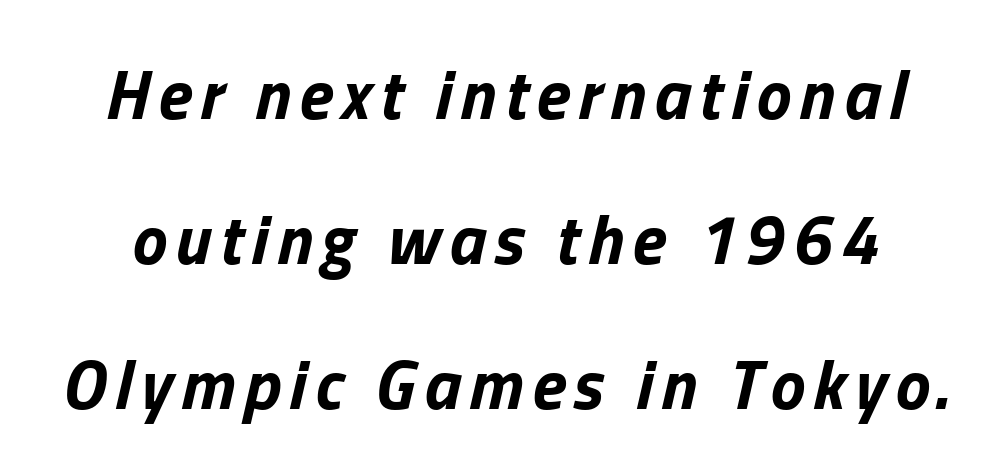
The image shows 70 px bold type, italic (leaning right); set centered, loose line spacing (2.07x), not underlined; low stroke contrast and a medium x-height.
